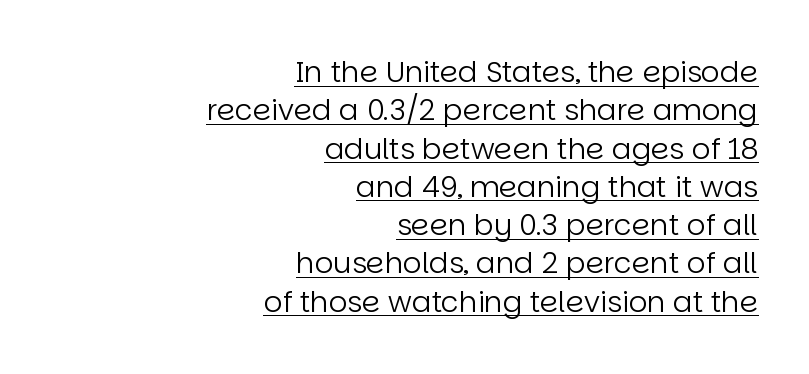
Q: Is the text bold? A: No.
Q: Is the text italic (slanted)? A: No, it is upright.
Q: Is the typeface a serif or a sans-serif typeface? A: Sans-serif.
Q: Is the text underlined? A: Yes.
Q: How is the paragraph aligned? A: Right-aligned.
Q: Is the spacing between letters normal or unusually wide? A: Normal.
Q: Is the spacing between lines tight, normal or loose? A: Normal.
Q: Width (condensed, normal, or wide)? A: Normal.
Q: Stroke contrast? A: Low.
Q: x-height? A: Large.
Q: Monospaced? A: No.
